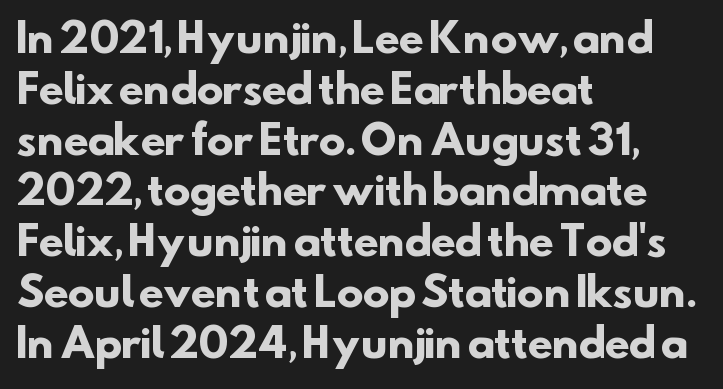
Q: Is the text bold? A: Yes.
Q: Is the typeface a serif or a sans-serif typeface? A: Sans-serif.
Q: Is the text underlined? A: No.
Q: How is the paragraph aligned? A: Left-aligned.
Q: Is the spacing between letters normal or unusually wide? A: Normal.
Q: Is the spacing between lines tight, normal or loose? A: Normal.
Q: Width (condensed, normal, or wide)? A: Normal.
Q: Stroke contrast? A: Low.
Q: x-height? A: Small.
Q: Monospaced? A: No.
